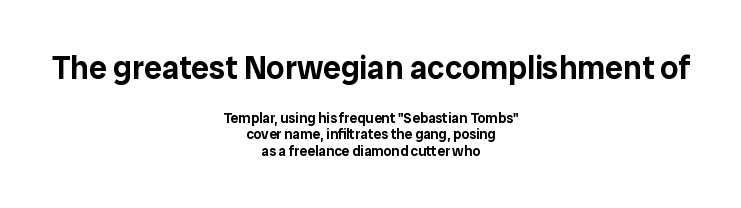
{"serif": "no", "italic": "no", "width": "normal", "stroke_contrast": "low", "x_height": "medium", "monospaced": "no", "underline": "no", "align": "center", "line_spacing": "tight", "line_spacing_ratio": 1.15, "letter_spacing": "normal", "letter_spacing_em": 0.0, "larger_block": "first", "size_ratio": 2.29, "glyph_px": 32}
